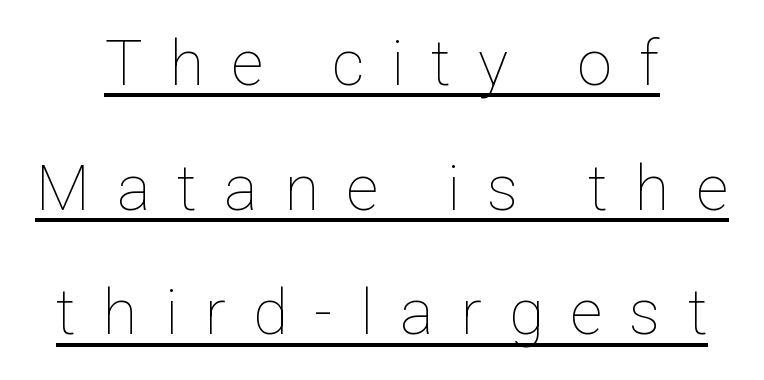
The image shows 63 px thin type, upright; set loose line spacing (1.98x), unusually wide letter spacing (+0.43 em), underlined; low stroke contrast and a medium x-height.
